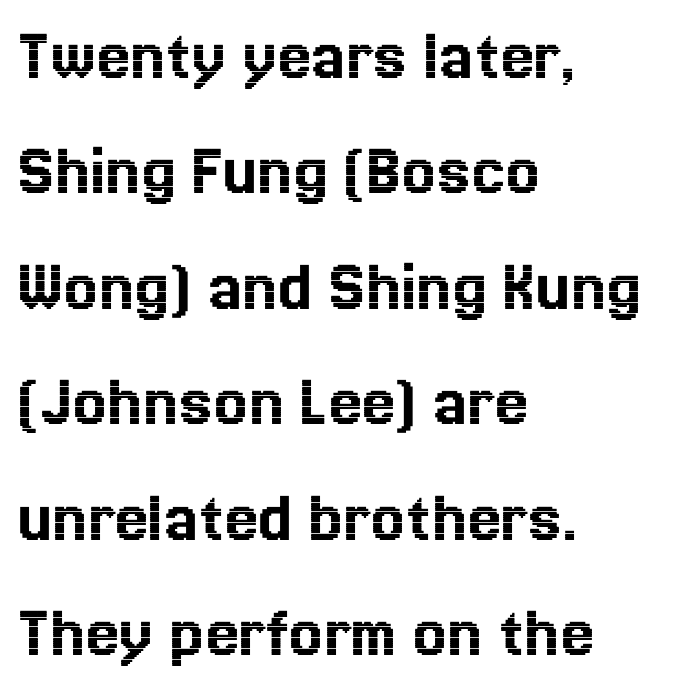
Q: Is the text italic (slanted)? A: No, it is upright.
Q: Is the text underlined? A: No.
Q: How is the paragraph aligned? A: Left-aligned.
Q: Is the spacing between letters normal or unusually wide? A: Normal.
Q: Is the spacing between lines tight, normal or loose? A: Normal.
Q: Width (condensed, normal, or wide)? A: Normal.
Q: x-height? A: Medium.
Q: Monospaced? A: No.
